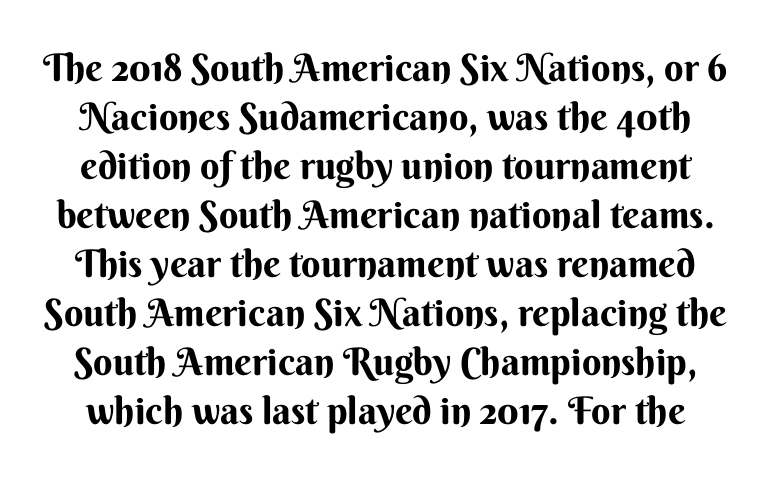
Posture: straight, roman, zero tilt. Successive baselines arrive at the customary interval. The line texture is even and compact thanks to regular tracking. No feet cap the strokes, marking this as sans-serif type. Underline: absent.
